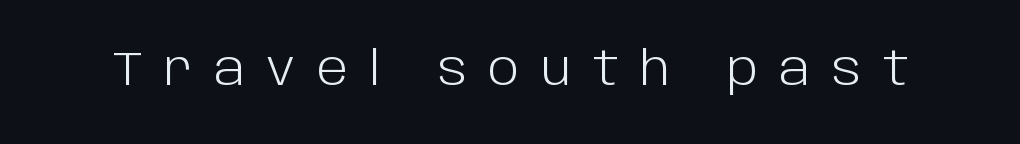
The image shows 47 px light sans-serif type, upright; set unusually wide letter spacing (+0.46 em), not underlined; low stroke contrast and a large x-height.
